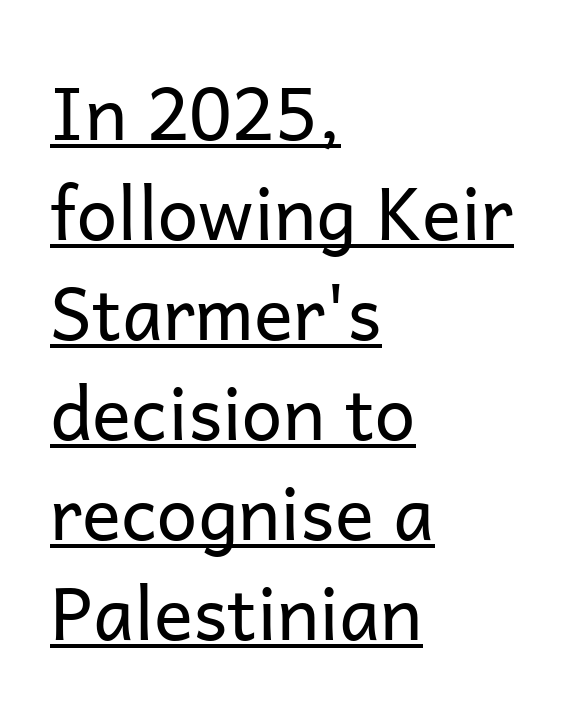
{"serif": "no", "italic": "no", "bold": "no", "weight": "regular", "width": "normal", "stroke_contrast": "low", "x_height": "medium", "monospaced": "no", "underline": "yes", "align": "left", "line_spacing": "normal", "line_spacing_ratio": 1.37, "letter_spacing": "normal", "letter_spacing_em": 0.0, "glyph_px": 73}
